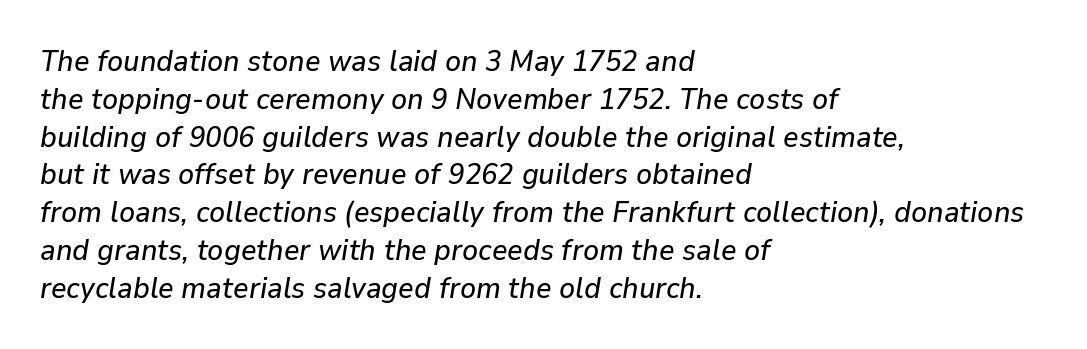
The image shows 30 px text type, italic (leaning right); set left-aligned, normal line spacing (1.26x), normal letter spacing, not underlined; low stroke contrast and a medium x-height.
